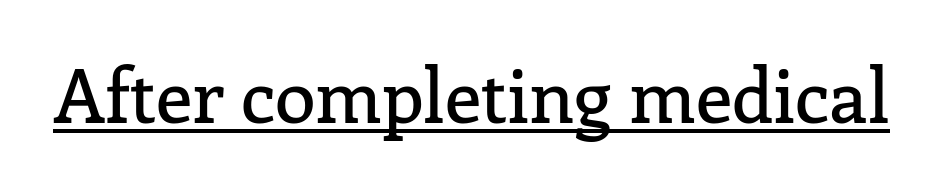
The image shows 74 px serif type, upright; set normal letter spacing, underlined; low stroke contrast and a medium x-height.
